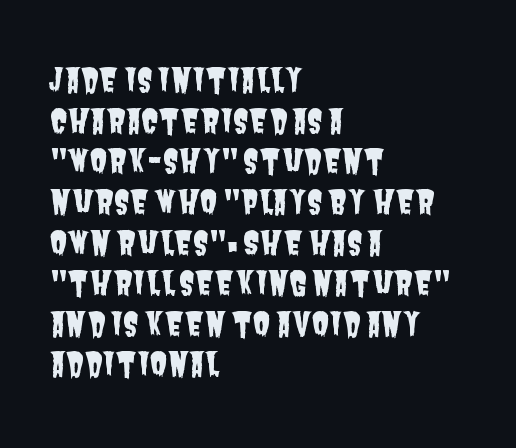
Normally led — the rows are evenly, conventionally spaced. Does extra space separate the letters? No, they use regular spacing. Check under the words: just untouched page. Serifs: no, the terminals of the letterforms are clean. Visually the block forms a straight wall on the left and a jagged coastline on the right.
